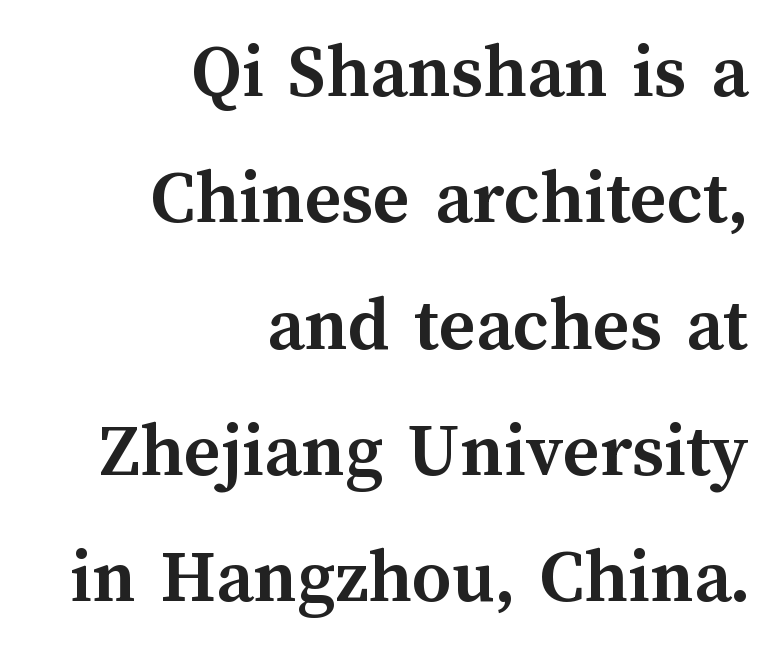
Q: Is the text bold? A: Yes.
Q: Is the text italic (slanted)? A: No, it is upright.
Q: Is the text underlined? A: No.
Q: How is the paragraph aligned? A: Right-aligned.
Q: Is the spacing between letters normal or unusually wide? A: Normal.
Q: Is the spacing between lines tight, normal or loose? A: Normal.
Q: Width (condensed, normal, or wide)? A: Normal.
Q: Stroke contrast? A: Medium.
Q: x-height? A: Medium.
Q: Monospaced? A: No.
